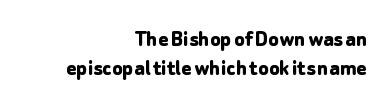
Q: Is the text bold? A: Yes.
Q: Is the text italic (slanted)? A: No, it is upright.
Q: Is the text underlined? A: No.
Q: How is the paragraph aligned? A: Right-aligned.
Q: Is the spacing between letters normal or unusually wide? A: Normal.
